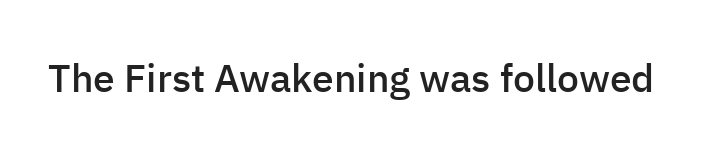
The image shows 39 px semibold sans-serif type, upright; set normal letter spacing, not underlined; low stroke contrast and a medium x-height.
